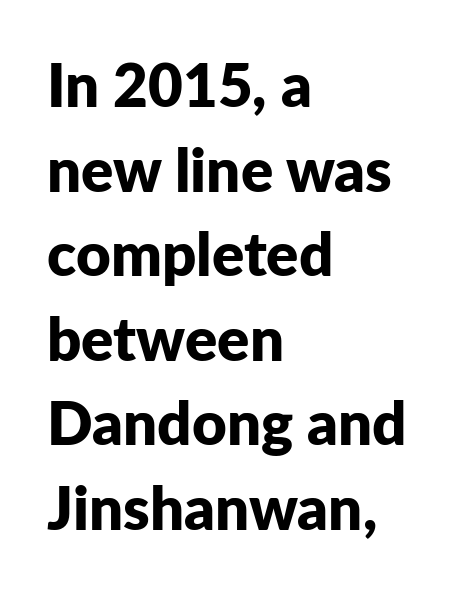
{"serif": "no", "italic": "no", "bold": "yes", "weight": "bold", "width": "normal", "stroke_contrast": "low", "x_height": "medium", "monospaced": "no", "underline": "no", "align": "left", "line_spacing": "normal", "line_spacing_ratio": 1.41, "letter_spacing": "normal", "letter_spacing_em": 0.0, "glyph_px": 60}
